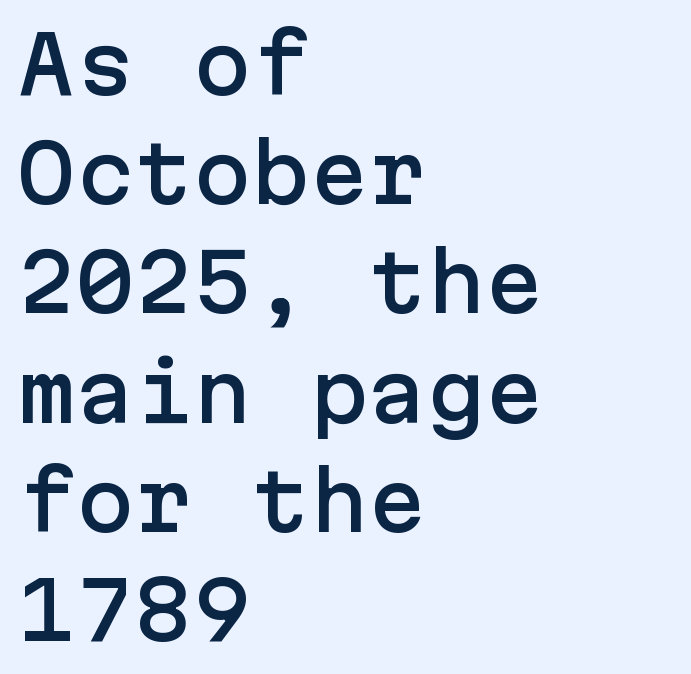
{"serif": "no", "italic": "no", "width": "normal", "stroke_contrast": "low", "x_height": "medium", "underline": "no", "align": "left", "line_spacing": "normal", "line_spacing_ratio": 1.4, "letter_spacing": "normal", "letter_spacing_em": 0.0, "glyph_px": 78}
